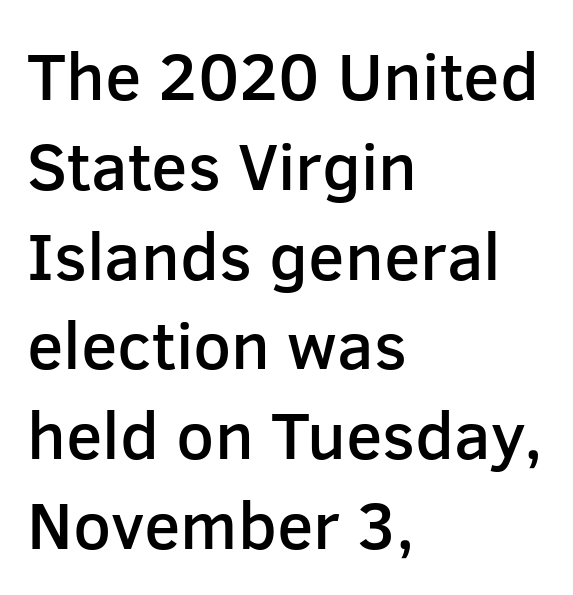
The image shows 67 px semibold sans-serif type, upright; set left-aligned, normal line spacing (1.34x), normal letter spacing, not underlined; low stroke contrast and a medium x-height.
